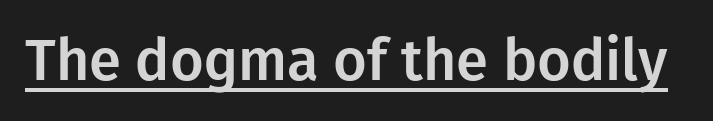
Q: Is the text italic (slanted)? A: No, it is upright.
Q: Is the typeface a serif or a sans-serif typeface? A: Sans-serif.
Q: Is the text underlined? A: Yes.
Q: Is the spacing between letters normal or unusually wide? A: Normal.
Q: Width (condensed, normal, or wide)? A: Normal.
Q: Stroke contrast? A: Low.
Q: x-height? A: Medium.
Q: Monospaced? A: No.
